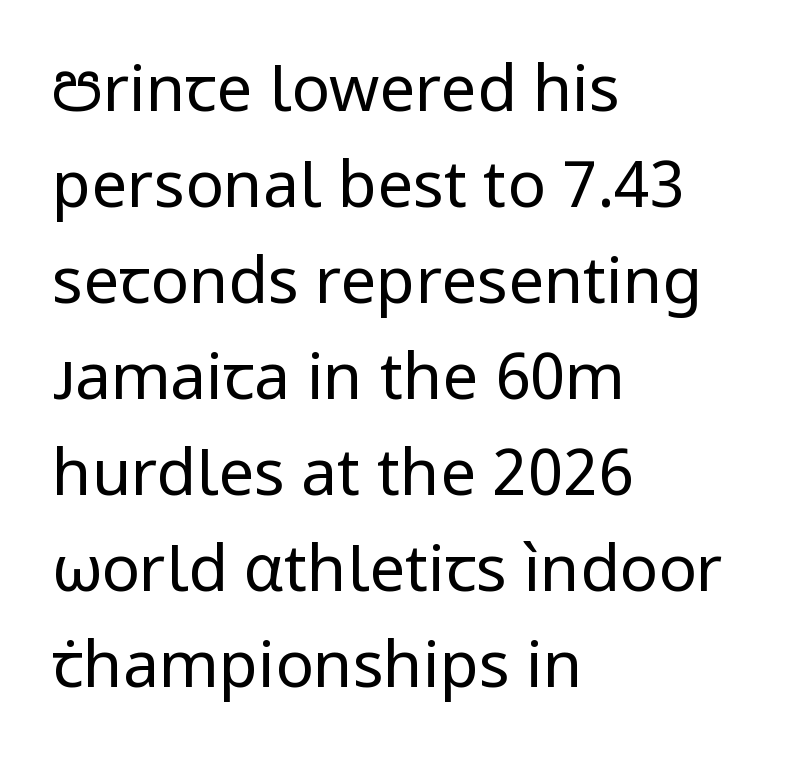
The typesetter chose a ragged-right arrangement here. Spacing verdict: proportional, widths tailored to each character. Font category for this specimen: sans-serif. Whoever set this chose a conventional vertical rhythm. Nothing unusual about the tracking: characters are spaced as the font intends.
